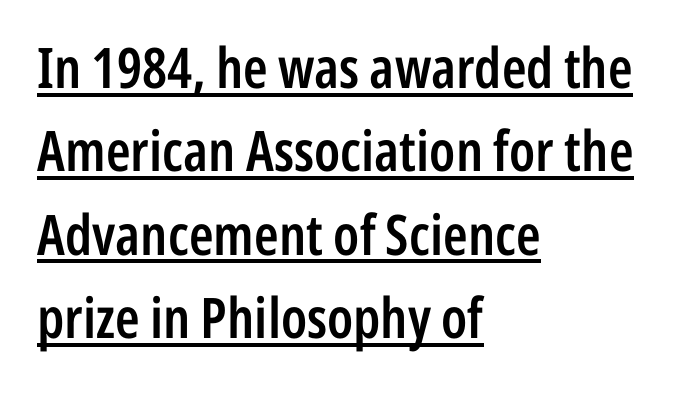
The image shows 56 px semibold, condensed sans-serif type, upright; set left-aligned, normal line spacing (1.49x), normal letter spacing, underlined; low stroke contrast and a medium x-height.
